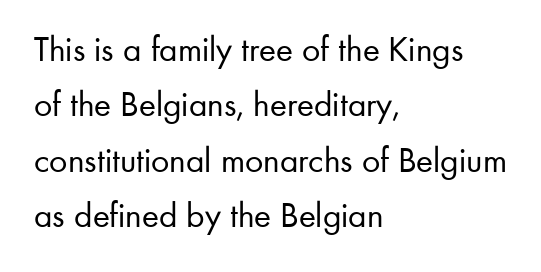
The image shows 36 px regular-weight sans-serif type, upright; set left-aligned, normal line spacing (1.54x), normal letter spacing, not underlined; low stroke contrast and a small x-height.
